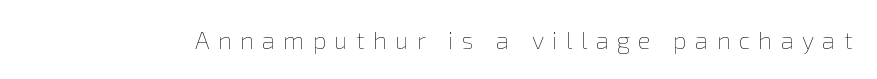
The image shows 24 px text type, upright; set unusually wide letter spacing (+0.35 em), not underlined.
